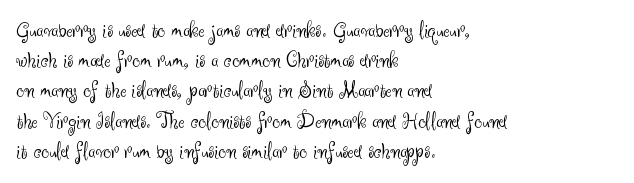
The weight would be labelled regular, book, light, or lighter still. Every stem runs plumb, perpendicular to the baseline. Descender tails drop into unmarked territory. One glance says typical: line gaps are just what's usual.
